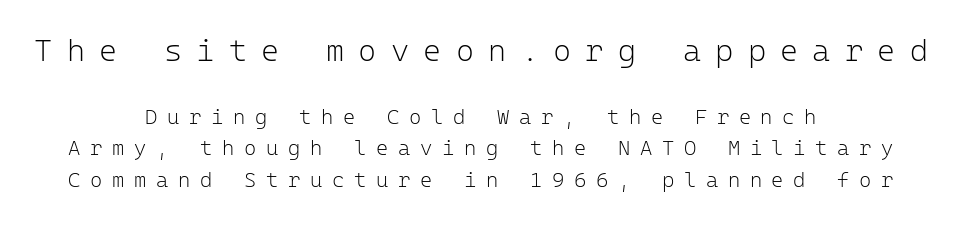
The image shows 31 px light sans-serif type, upright, monospaced; set centered, normal line spacing (1.51x), unusually wide letter spacing (+0.46 em), not underlined; the first (top) block is 1.48x larger; low stroke contrast and a medium x-height.
